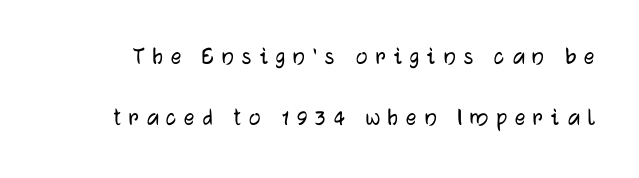
The type sits square on the baseline with zero lean. The passage shown is not underscored anywhere. The rendering inserts visible extra space after every character. Compared with typical paragraphs, the rows here are farther apart.
